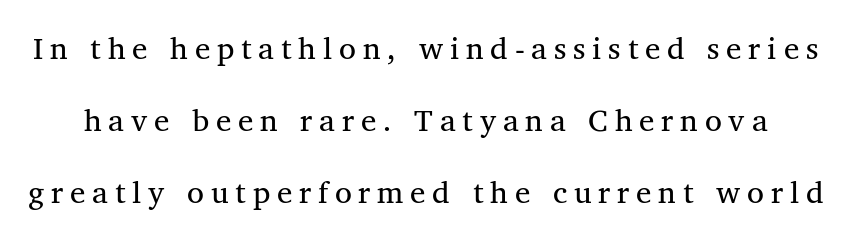
Q: Is the text bold? A: No.
Q: Is the typeface a serif or a sans-serif typeface? A: Serif.
Q: Is the text underlined? A: No.
Q: Is the spacing between letters normal or unusually wide? A: Unusually wide.
Q: Is the spacing between lines tight, normal or loose? A: Loose.
Q: Width (condensed, normal, or wide)? A: Normal.
Q: Stroke contrast? A: Medium.
Q: x-height? A: Medium.
Q: Monospaced? A: No.
